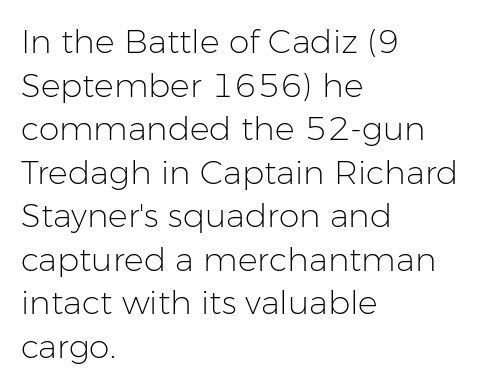
The image shows 33 px light sans-serif type, upright; set left-aligned, normal line spacing (1.32x), normal letter spacing, not underlined; low stroke contrast and a medium x-height.
